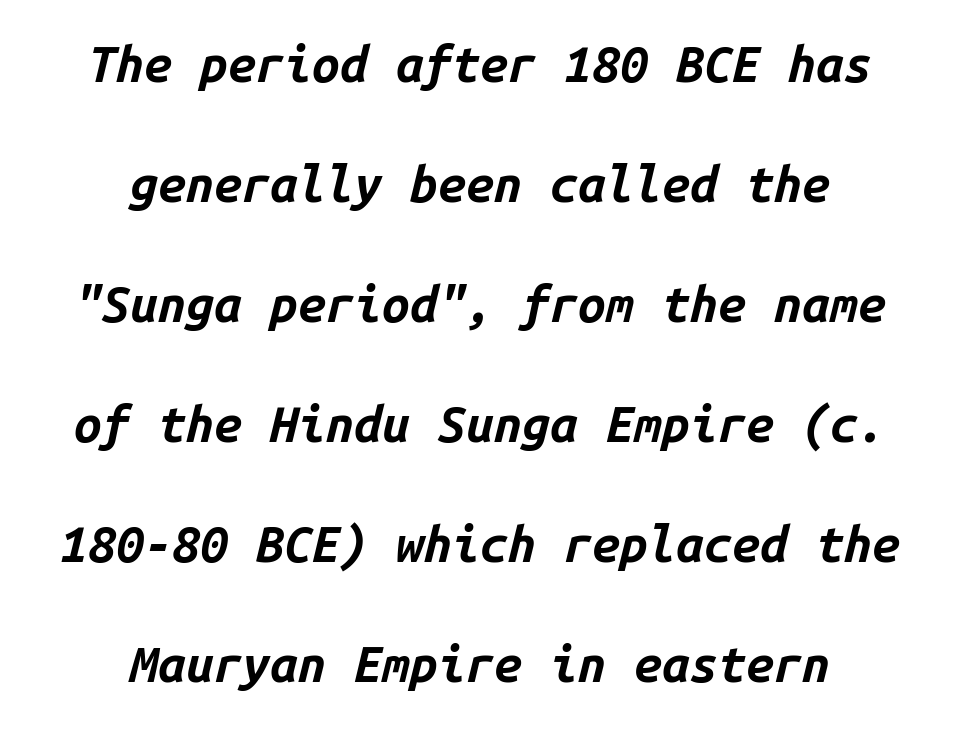
Is the letter spacing exaggerated? No — it looks like the ordinary default. Monospaced: the letters line up in strict vertical columns. Visually the block forms a symmetrical silhouette, jagged on both flanks. Unmarked baselines from the first word to the last. Compared with typical paragraphs, the rows here are farther apart. The specimen reads as italic at a glance.
